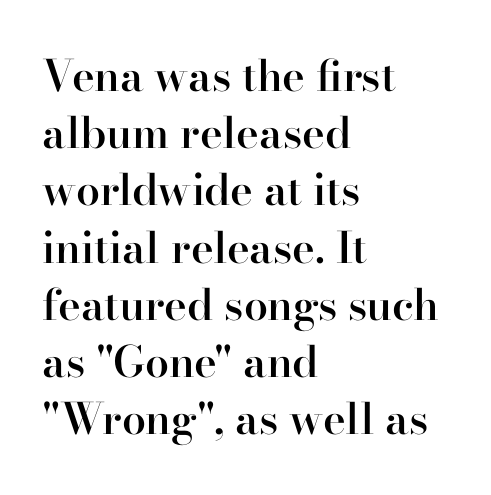
{"serif": "yes", "italic": "no", "bold": "semi", "weight": "semibold", "width": "normal", "stroke_contrast": "high", "x_height": "small", "monospaced": "no", "underline": "no", "align": "left", "line_spacing": "normal", "line_spacing_ratio": 1.33, "letter_spacing": "normal", "letter_spacing_em": 0.0, "glyph_px": 43}
